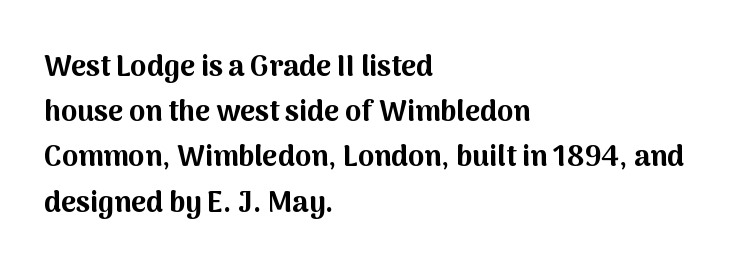
Q: Is the text bold? A: Yes.
Q: Is the text italic (slanted)? A: No, it is upright.
Q: Is the typeface a serif or a sans-serif typeface? A: Sans-serif.
Q: Is the text underlined? A: No.
Q: How is the paragraph aligned? A: Left-aligned.
Q: Is the spacing between letters normal or unusually wide? A: Normal.
Q: Is the spacing between lines tight, normal or loose? A: Normal.
Q: Width (condensed, normal, or wide)? A: Normal.
Q: Stroke contrast? A: Medium.
Q: x-height? A: Medium.
Q: Monospaced? A: No.
